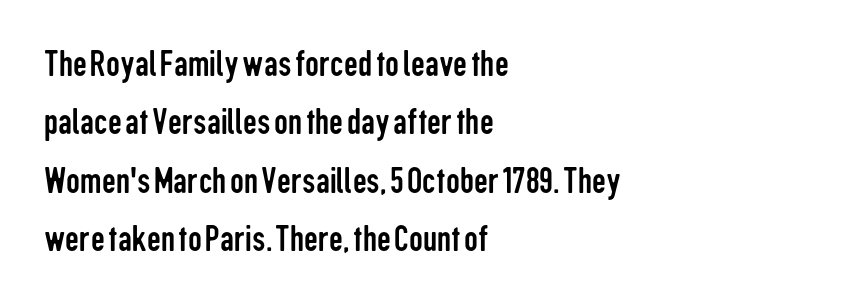
{"serif": "no", "italic": "no", "bold": "no", "weight": "regular", "width": "condensed", "stroke_contrast": "low", "x_height": "medium", "monospaced": "no", "underline": "no", "align": "left", "line_spacing": "normal", "line_spacing_ratio": 1.5, "letter_spacing": "normal", "letter_spacing_em": 0.0, "glyph_px": 39}
